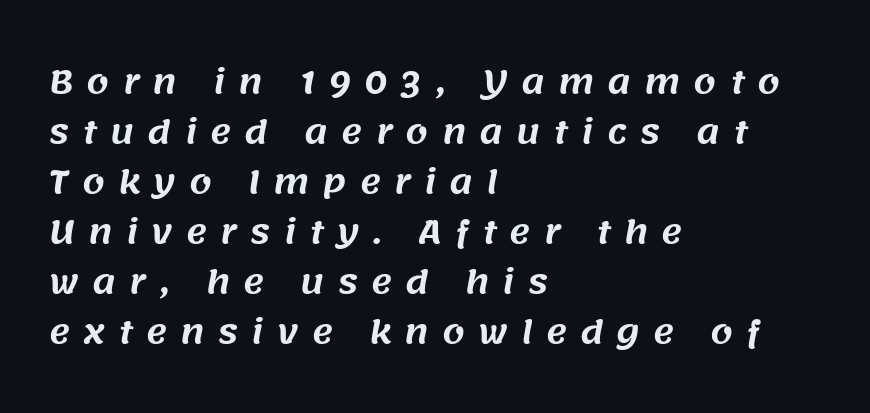
The image shows 32 px sans-serif type; set left-aligned, normal line spacing (1.56x), unusually wide letter spacing (+0.41 em), not underlined; medium stroke contrast and a large x-height.
